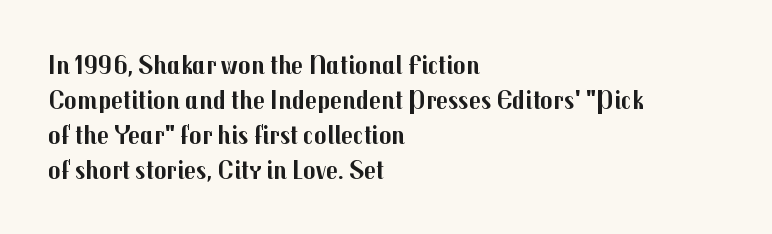
Q: Is the text bold? A: Yes.
Q: Is the text italic (slanted)? A: No, it is upright.
Q: Is the text underlined? A: No.
Q: How is the paragraph aligned? A: Left-aligned.
Q: Is the spacing between letters normal or unusually wide? A: Normal.
Q: Is the spacing between lines tight, normal or loose? A: Normal.
